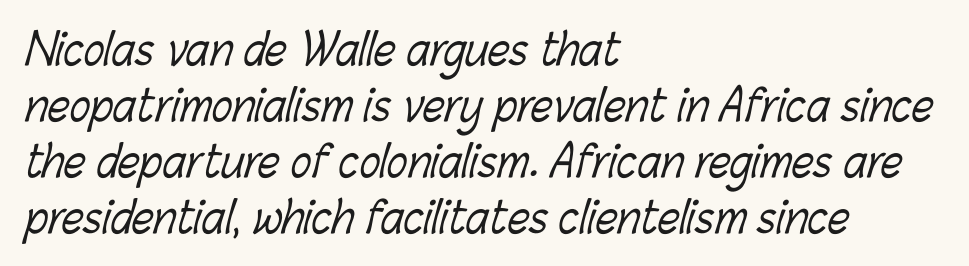
The image shows 43 px light, condensed type; set left-aligned, normal line spacing (1.3x), normal letter spacing, not underlined; low stroke contrast and a medium x-height.
